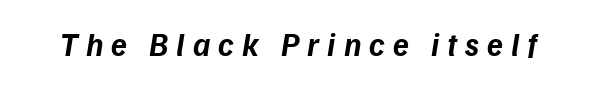
The image shows 32 px bold sans-serif type; set unusually wide letter spacing (+0.25 em), not underlined; low stroke contrast and a medium x-height.
